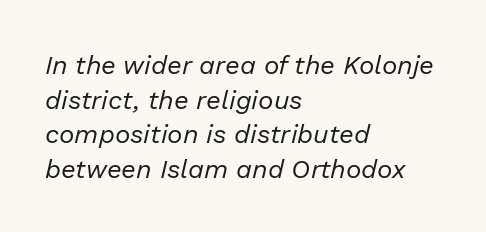
{"italic": "yes", "lean": "right", "slant_degrees": 13, "bold": "no", "underline": "no", "align": "left", "line_spacing": "normal", "line_spacing_ratio": 1.33, "letter_spacing": "normal", "letter_spacing_em": 0.0, "glyph_px": 26}
